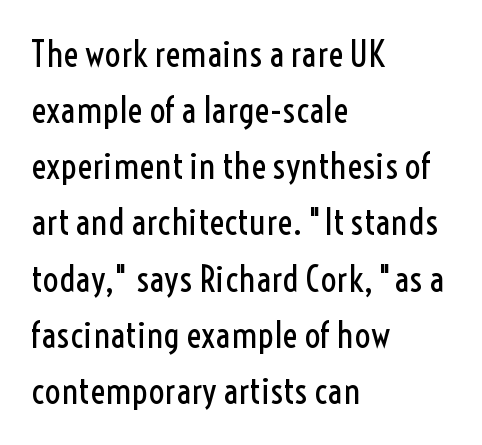
The image shows 36 px regular-weight, condensed sans-serif type, upright; set left-aligned, normal line spacing (1.56x), normal letter spacing, not underlined; a medium x-height.
